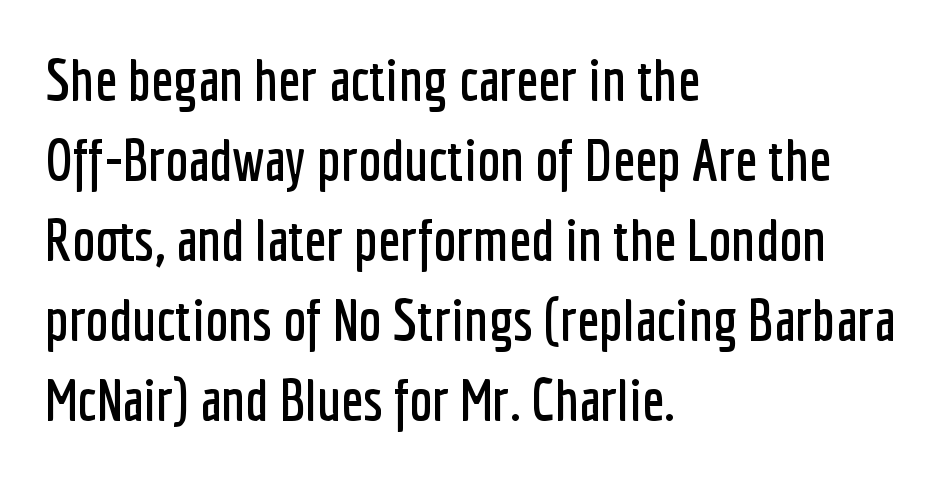
Does the copy run flush right? No — it runs flush left. Notice how descenders clear the ascenders below comfortably — that's standard leading. You could not count columns in this text — the font is proportionally spaced. The glyphs are unaccompanied by any horizontal stroke below them. Is the letter spacing exaggerated? No — it looks like the ordinary default. The lettering holds an erect, upright posture throughout.
